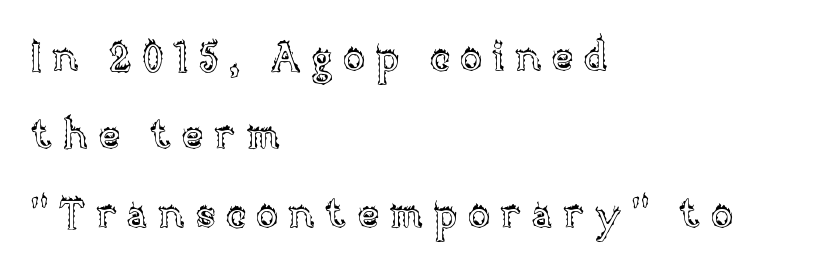
Just letters on the line, the space beneath them empty. Is there any slant? The stems are plumb. Tracking value appears strongly positive — letters spread wide. Do the characters align in a grid? No, the font is proportional. A classic flush-left, rag-right setting is used for this passage.
